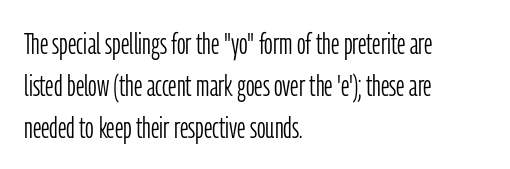
{"serif": "no", "italic": "no", "bold": "no", "weight": "light", "width": "condensed", "stroke_contrast": "low", "x_height": "medium", "monospaced": "no", "underline": "no", "align": "left", "line_spacing": "normal", "line_spacing_ratio": 1.4, "letter_spacing": "normal", "letter_spacing_em": 0.0, "glyph_px": 30}
